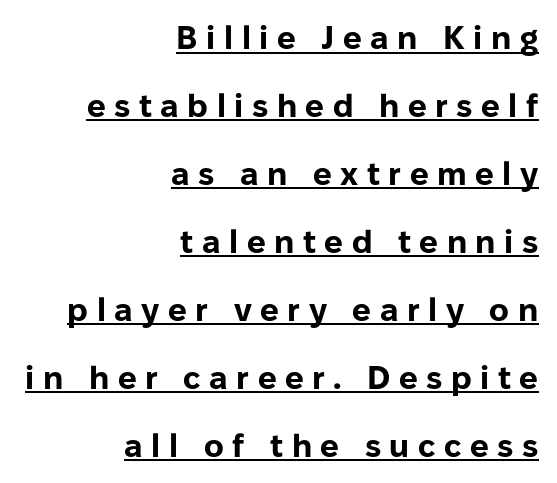
Typographically, this falls in the sans-serif category. Unlike italic type, these characters show no tilt at all. These lines are set flush right with a ragged left edge. Decoration check: the copy is underlined.
